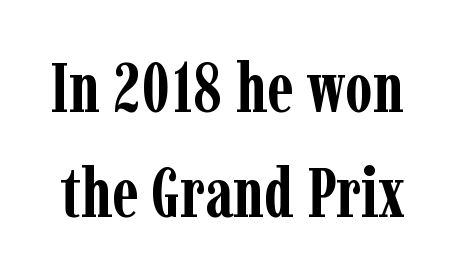
{"serif": "yes", "italic": "no", "bold": "yes", "weight": "semibold", "width": "condensed", "stroke_contrast": "low", "x_height": "medium", "monospaced": "no", "underline": "no", "line_spacing": "normal", "line_spacing_ratio": 1.5, "letter_spacing": "normal", "letter_spacing_em": 0.0, "glyph_px": 70}
